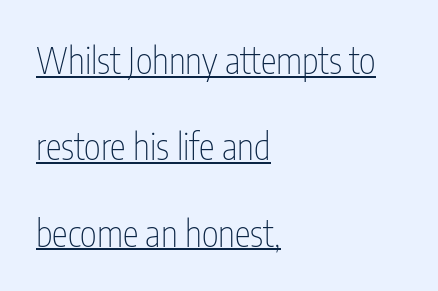
Q: Is the text bold? A: No.
Q: Is the text italic (slanted)? A: No, it is upright.
Q: Is the typeface a serif or a sans-serif typeface? A: Sans-serif.
Q: Is the text underlined? A: Yes.
Q: How is the paragraph aligned? A: Left-aligned.
Q: Is the spacing between letters normal or unusually wide? A: Normal.
Q: Is the spacing between lines tight, normal or loose? A: Loose.
Q: Width (condensed, normal, or wide)? A: Condensed.
Q: Stroke contrast? A: Low.
Q: x-height? A: Medium.
Q: Monospaced? A: No.
